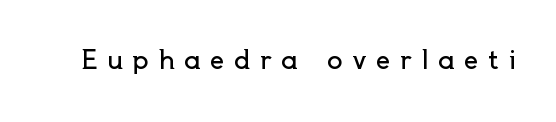
The image shows 26 px text type, upright; set unusually wide letter spacing (+0.36 em), not underlined.
